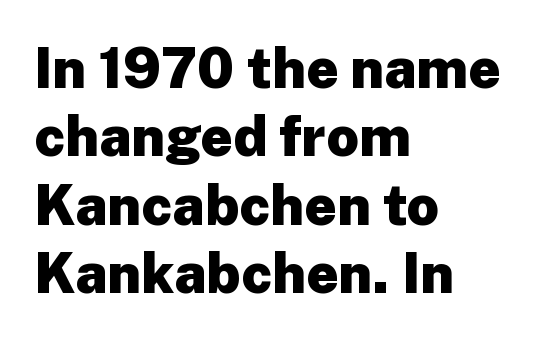
Stroke terminals: plain, sans-serif. The letters advance in unequal steps, a hallmark of proportional type. A dark, heavy texture on the line: the type is bold. A typesetter would call this zero additional tracking. Italic? Not at all — the glyphs are vertical.
